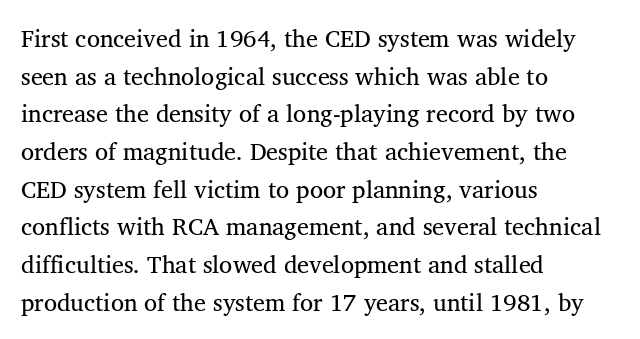
The setting favours the left margin, as ordinary paragraphs usually do. The face looks like a standard text weight, possibly lighter. Each row of text sits above clean, open space. Posture: straight, roman, zero tilt.
